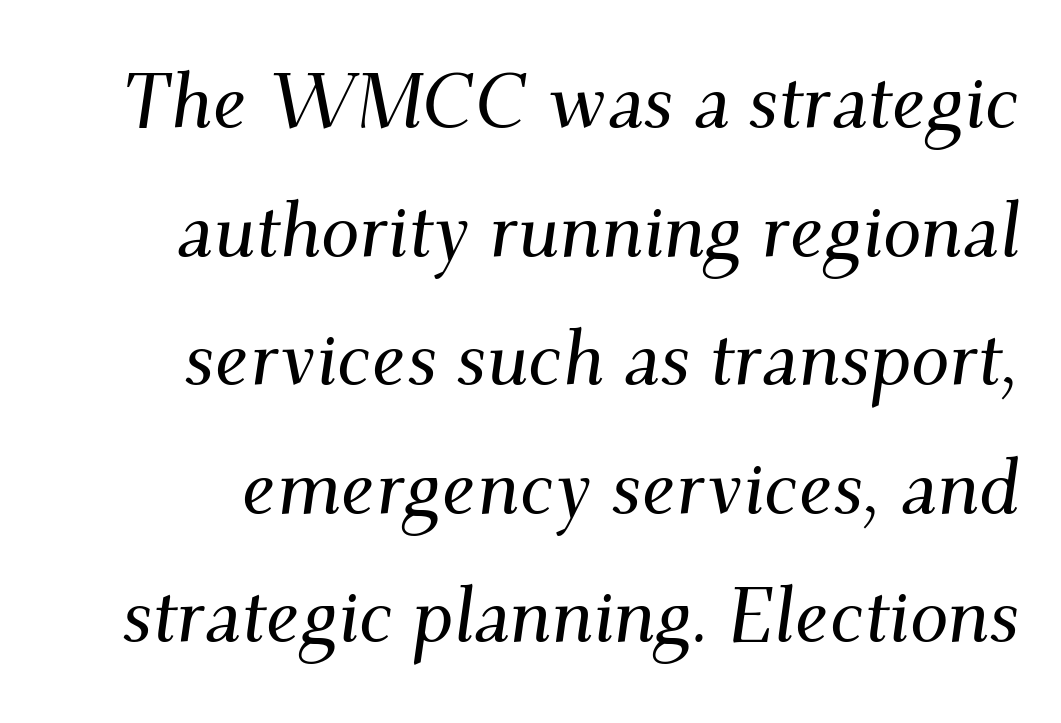
{"serif": "yes", "italic": "yes", "lean": "right", "slant_degrees": 9, "width": "normal", "stroke_contrast": "medium", "x_height": "small", "monospaced": "no", "underline": "no", "line_spacing": "normal", "line_spacing_ratio": 1.67, "letter_spacing": "normal", "letter_spacing_em": 0.0, "glyph_px": 77}
